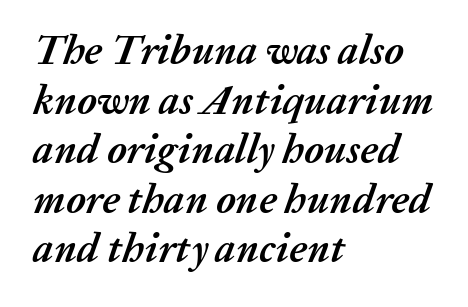
Is the block centered? No — it sits flush against the left margin. Bold? Absolutely — the strokes are thick and heavy. A typesetter would call this proportional, since set widths differ per character. The rendering applies a slant to the glyphs. Spacing between characters is what you'd get straight out of the box.
